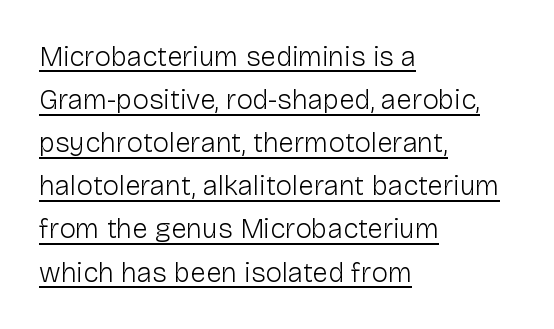
Q: Is the text bold? A: No.
Q: Is the text italic (slanted)? A: No, it is upright.
Q: Is the typeface a serif or a sans-serif typeface? A: Sans-serif.
Q: Is the text underlined? A: Yes.
Q: How is the paragraph aligned? A: Left-aligned.
Q: Is the spacing between letters normal or unusually wide? A: Normal.
Q: Is the spacing between lines tight, normal or loose? A: Normal.
Q: Width (condensed, normal, or wide)? A: Normal.
Q: Stroke contrast? A: Low.
Q: x-height? A: Medium.
Q: Monospaced? A: No.
